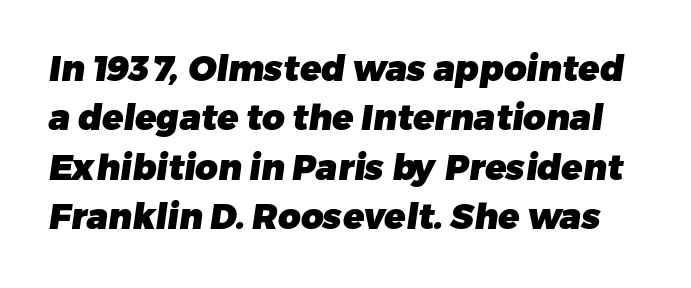
Line spacing here is normal. Classification — sans serif. Unmarked baselines from the first word to the last. Nothing unusual about the tracking: characters are spaced as the font intends. This sample has the flowing, uneven cadence of proportional lettering. A full-strength bold gives these letters their thick strokes.
